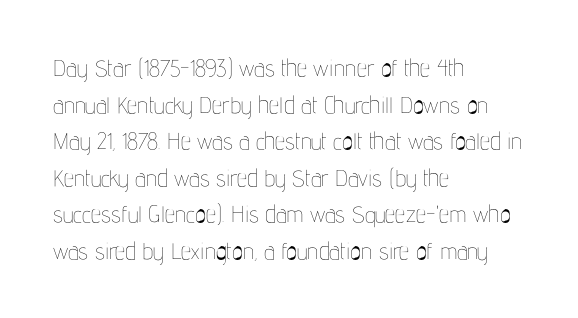
Notice how descenders clear the ascenders below comfortably — that's standard leading. Heft: none added — not bold. Posture: upright roman. The tracking reads as untouched default to a designer's eye. If you drew a ruler down the left edge, every line would touch it.
